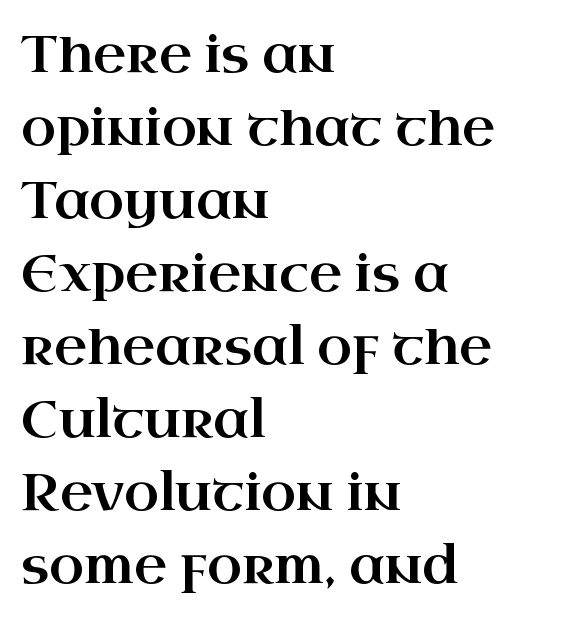
The image shows 51 px wide serif type, upright; set left-aligned, normal line spacing (1.43x), normal letter spacing, not underlined; high stroke contrast and a small x-height.
